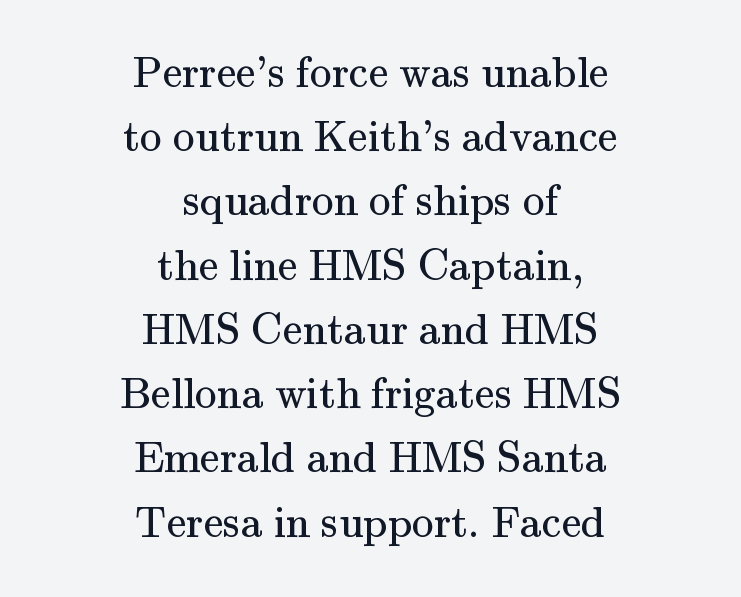
Q: Is the text bold? A: No.
Q: Is the text italic (slanted)? A: No, it is upright.
Q: Is the typeface a serif or a sans-serif typeface? A: Serif.
Q: Is the text underlined? A: No.
Q: How is the paragraph aligned? A: Centered.
Q: Is the spacing between letters normal or unusually wide? A: Normal.
Q: Is the spacing between lines tight, normal or loose? A: Normal.
Q: Width (condensed, normal, or wide)? A: Normal.
Q: Stroke contrast? A: Medium.
Q: x-height? A: Small.
Q: Monospaced? A: No.
